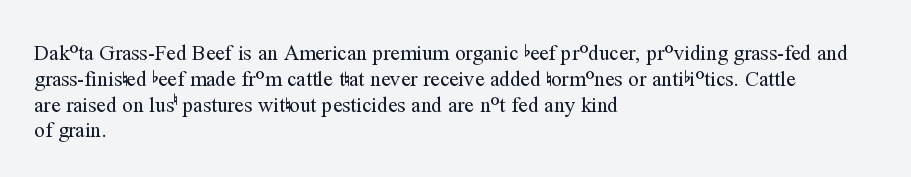
{"italic": "no", "bold": "no", "underline": "no", "align": "left", "line_spacing_ratio": 1.23, "letter_spacing": "normal", "letter_spacing_em": 0.0, "glyph_px": 21}
